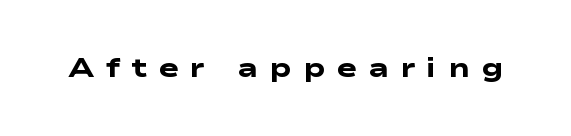
Unmarked baselines from the first word to the last. Caption: bold face, heavy strokes. Letter spacing: wide.
